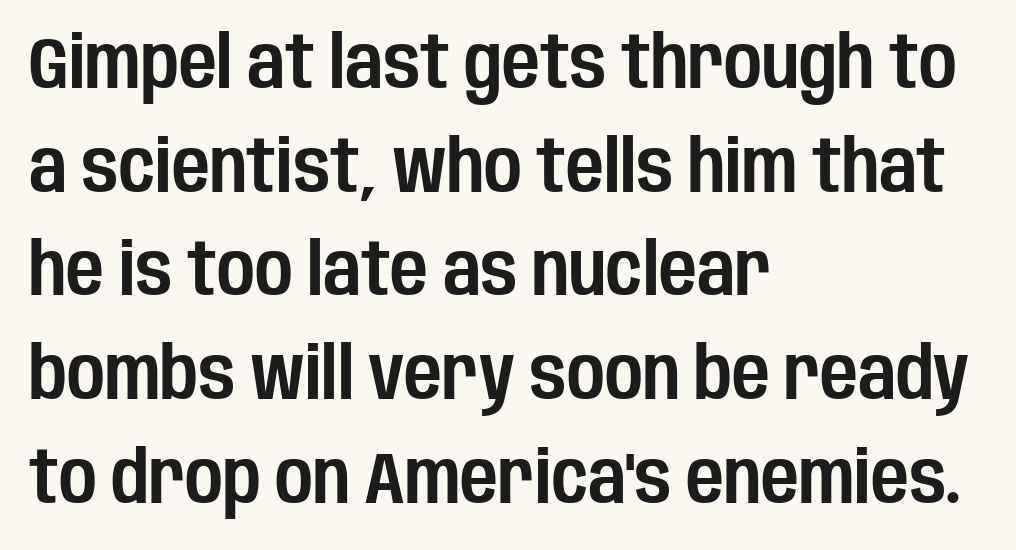
{"serif": "no", "italic": "no", "width": "condensed", "stroke_contrast": "low", "x_height": "large", "monospaced": "no", "underline": "no", "align": "left", "line_spacing": "normal", "line_spacing_ratio": 1.42, "letter_spacing": "normal", "letter_spacing_em": 0.0, "glyph_px": 73}
